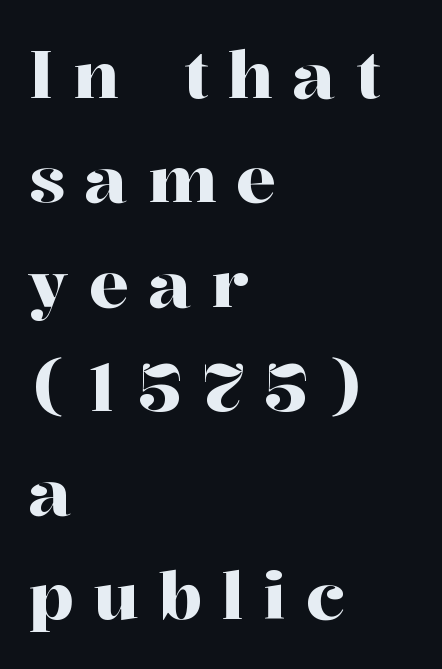
Do the characters align in a grid? No, the font is proportional. Each row of text sits above clean, open space. Loose tracking; the words dissolve into strings of separated letters. The vertical gap from one line to the next is medium. In CSS terms this would be text-align: left.
